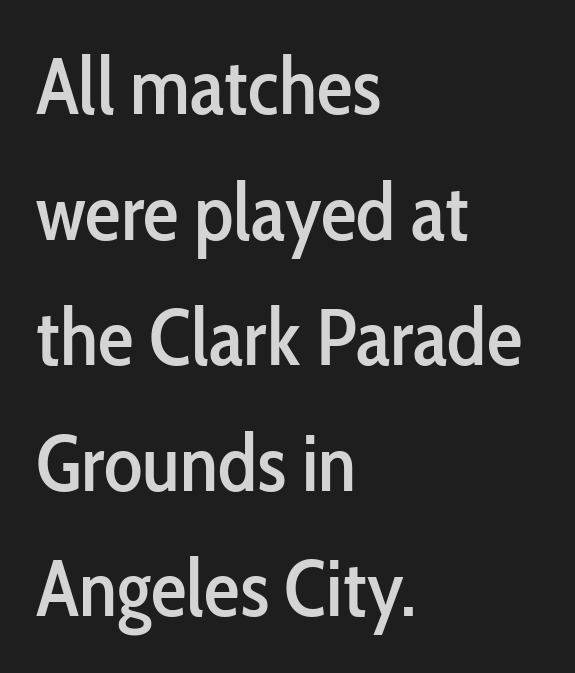
Q: Is the text italic (slanted)? A: No, it is upright.
Q: Is the typeface a serif or a sans-serif typeface? A: Sans-serif.
Q: Is the text underlined? A: No.
Q: How is the paragraph aligned? A: Left-aligned.
Q: Is the spacing between letters normal or unusually wide? A: Normal.
Q: Is the spacing between lines tight, normal or loose? A: Normal.
Q: Width (condensed, normal, or wide)? A: Condensed.
Q: Stroke contrast? A: Low.
Q: x-height? A: Medium.
Q: Monospaced? A: No.
